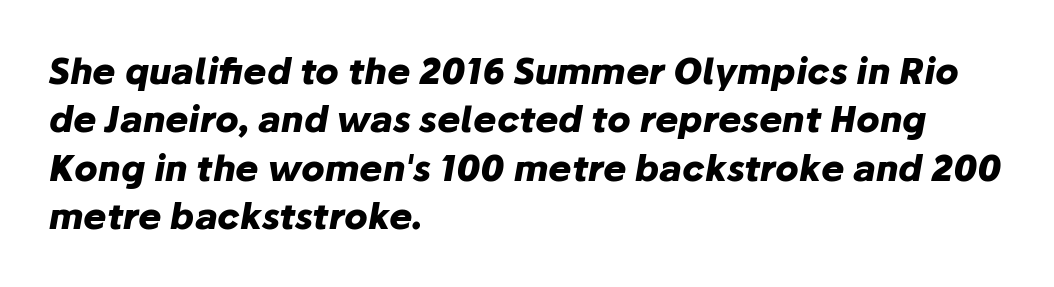
Q: Is the text bold? A: Yes.
Q: Is the text italic (slanted)? A: Yes, it leans right by about 10 degrees.
Q: Is the text underlined? A: No.
Q: How is the paragraph aligned? A: Left-aligned.
Q: Is the spacing between letters normal or unusually wide? A: Normal.
Q: Is the spacing between lines tight, normal or loose? A: Normal.
Q: Width (condensed, normal, or wide)? A: Normal.
Q: Stroke contrast? A: Low.
Q: x-height? A: Medium.
Q: Monospaced? A: No.
